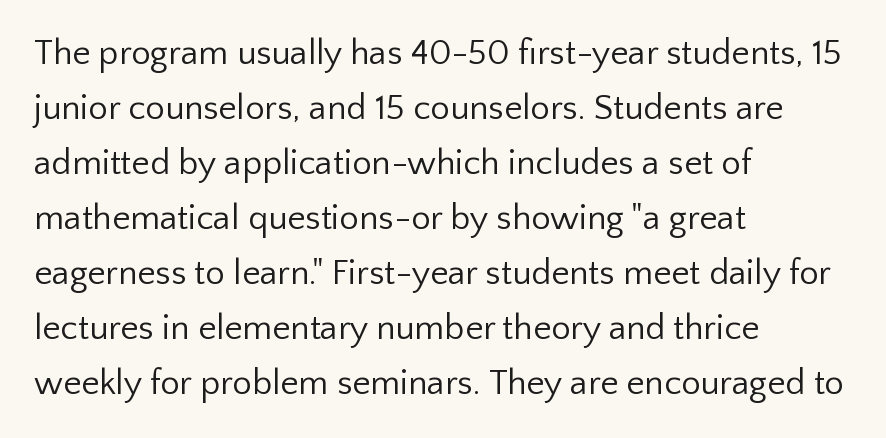
{"serif": "no", "italic": "no", "bold": "no", "weight": "regular", "width": "normal", "stroke_contrast": "low", "x_height": "medium", "monospaced": "no", "underline": "no", "align": "left", "line_spacing": "normal", "line_spacing_ratio": 1.57, "letter_spacing": "normal", "letter_spacing_em": 0.0, "glyph_px": 35}
